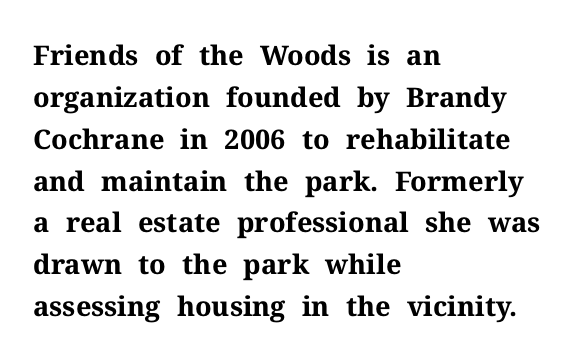
Q: Is the text bold? A: Yes.
Q: Is the text italic (slanted)? A: No, it is upright.
Q: Is the text underlined? A: No.
Q: How is the paragraph aligned? A: Left-aligned.
Q: Is the spacing between letters normal or unusually wide? A: Normal.
Q: Is the spacing between lines tight, normal or loose? A: Normal.
